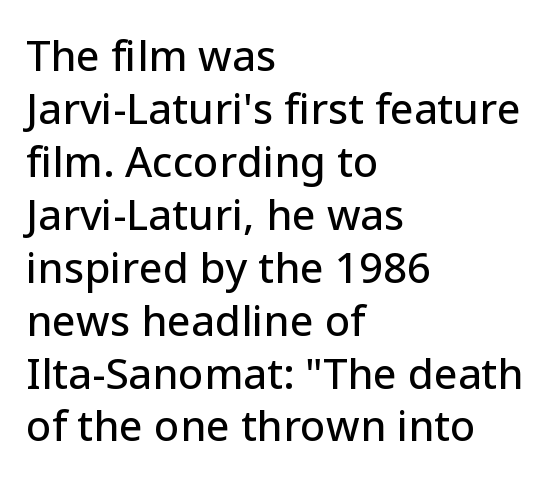
The image shows 42 px sans-serif type, upright; set left-aligned, normal line spacing (1.26x), normal letter spacing, not underlined; low stroke contrast and a medium x-height.
